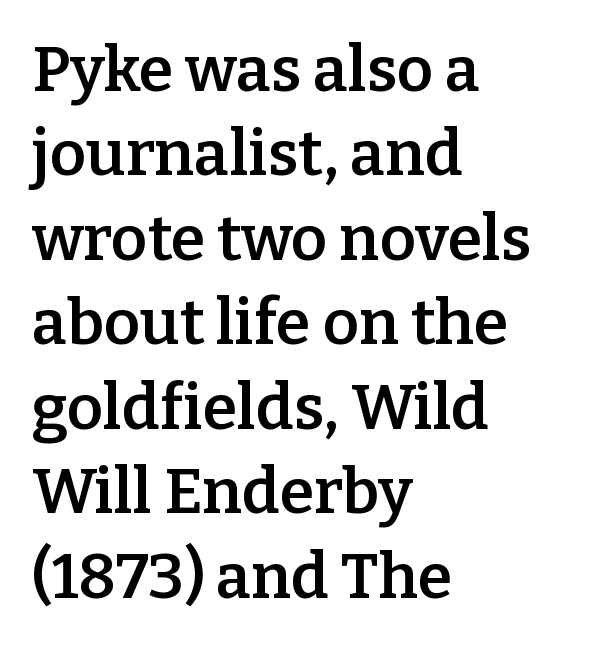
The image shows 63 px semibold serif type, upright; set left-aligned, normal line spacing (1.34x), normal letter spacing, not underlined; low stroke contrast and a medium x-height.
